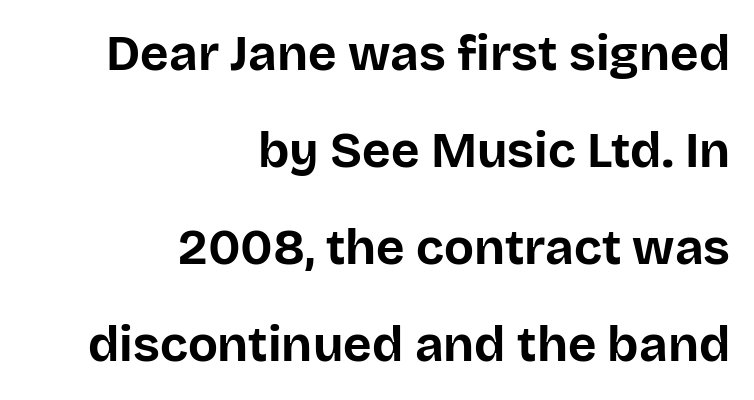
The image shows 49 px bold sans-serif type, upright; set right-aligned, loose line spacing (1.98x), normal letter spacing, not underlined; low stroke contrast and a large x-height.
